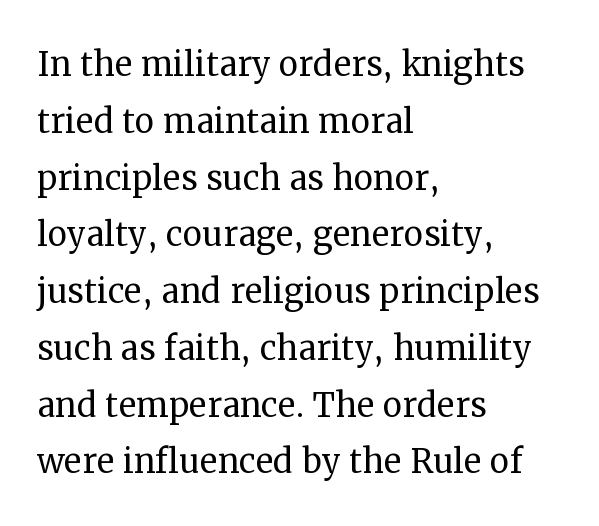
The image shows 44 px regular-weight serif type, upright; set left-aligned, normal line spacing (1.29x), normal letter spacing, not underlined; medium stroke contrast and a medium x-height.
